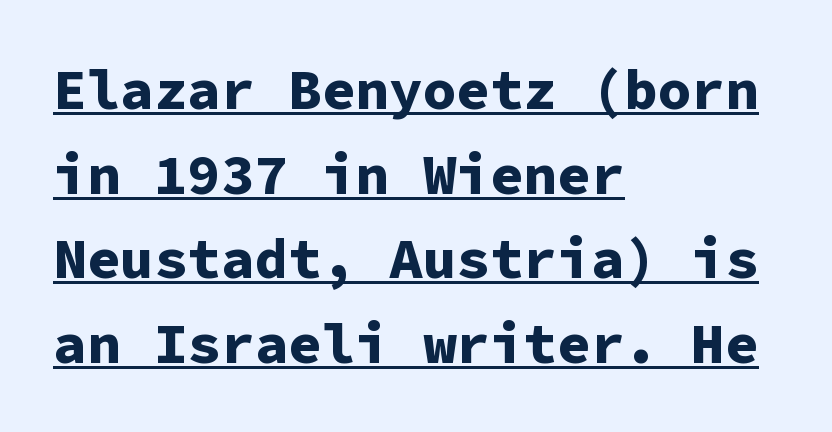
Q: Is the text bold? A: Yes.
Q: Is the text italic (slanted)? A: No, it is upright.
Q: Is the typeface a serif or a sans-serif typeface? A: Sans-serif.
Q: Is the text underlined? A: Yes.
Q: How is the paragraph aligned? A: Left-aligned.
Q: Is the spacing between letters normal or unusually wide? A: Normal.
Q: Is the spacing between lines tight, normal or loose? A: Normal.
Q: Width (condensed, normal, or wide)? A: Normal.
Q: Stroke contrast? A: Low.
Q: x-height? A: Medium.
Q: Monospaced? A: Yes.
